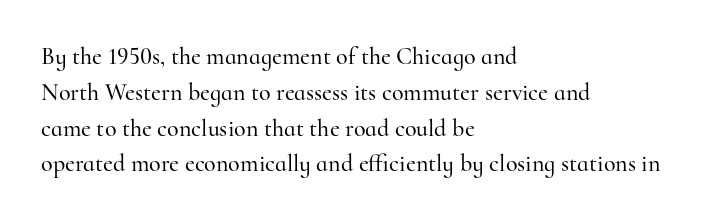
Q: Is the text italic (slanted)? A: No, it is upright.
Q: Is the text underlined? A: No.
Q: How is the paragraph aligned? A: Left-aligned.
Q: Is the spacing between letters normal or unusually wide? A: Normal.
Q: Is the spacing between lines tight, normal or loose? A: Normal.
